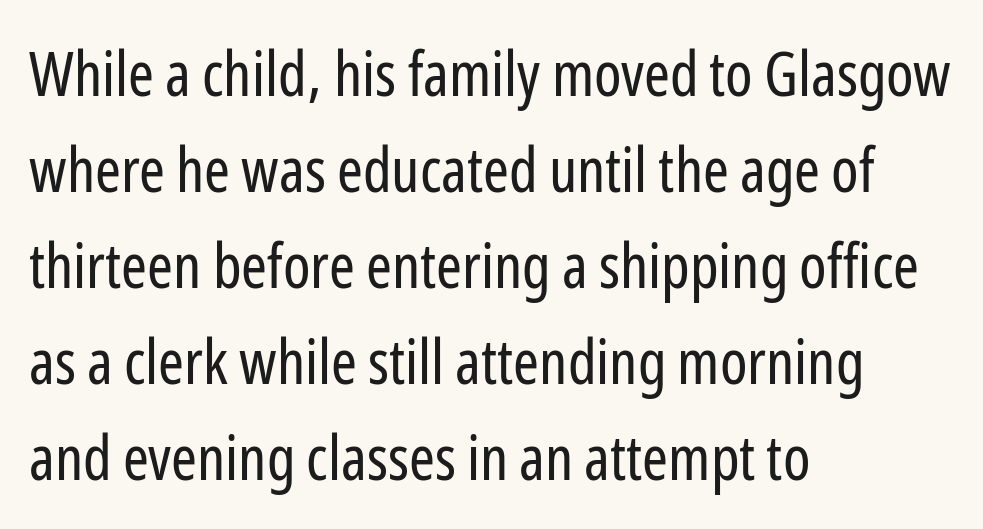
The image shows 62 px regular-weight, condensed sans-serif type, upright; set left-aligned, normal line spacing (1.55x), normal letter spacing, not underlined; low stroke contrast and a medium x-height.
